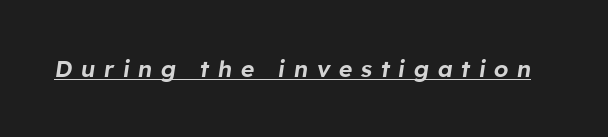
Decoration check: the copy is underlined. Every character sits at an angle, as italics do. Students, note that the glyphs here are deliberately spaced far apart.
